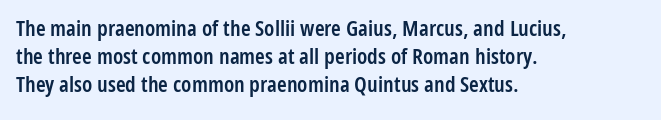
The image shows 22 px text type, upright; set left-aligned, normal line spacing (1.28x), normal letter spacing, not underlined.
